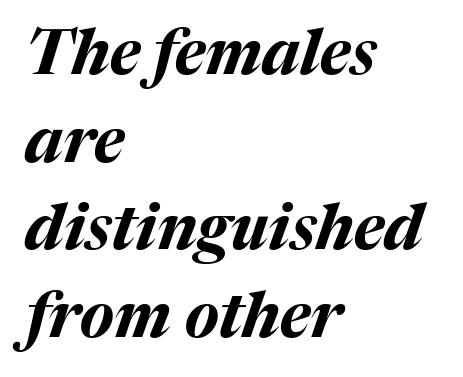
Any mark beneath the type? The region is blank. Notice how the stems are inclined rather than vertical — that's the hallmark of italics. The rendering uses natural spacing where letterforms have individual widths. In CSS terms this would be text-align: left. This is heavy type, rendered in bold.
